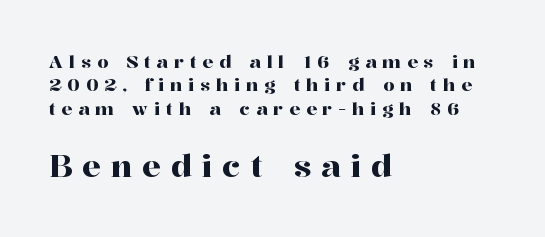
{"serif": "yes", "italic": "no", "width": "normal", "stroke_contrast": "high", "x_height": "medium", "monospaced": "no", "underline": "no", "align": "left", "line_spacing": "normal", "line_spacing_ratio": 1.3, "letter_spacing": "wide", "letter_spacing_em": 0.32, "larger_block": "second", "size_ratio": 1.72, "glyph_px": 31}
